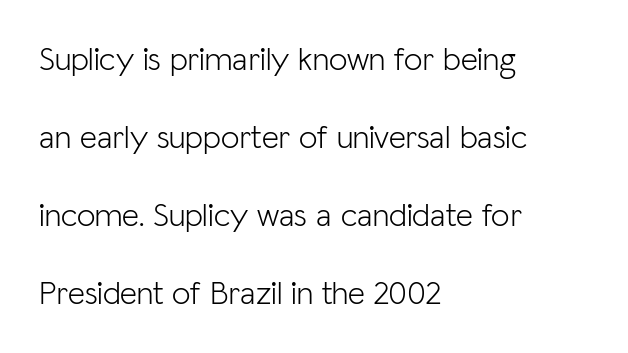
The image shows 33 px light sans-serif type, upright; set left-aligned, loose line spacing (2.36x), normal letter spacing, not underlined; low stroke contrast and a medium x-height.
